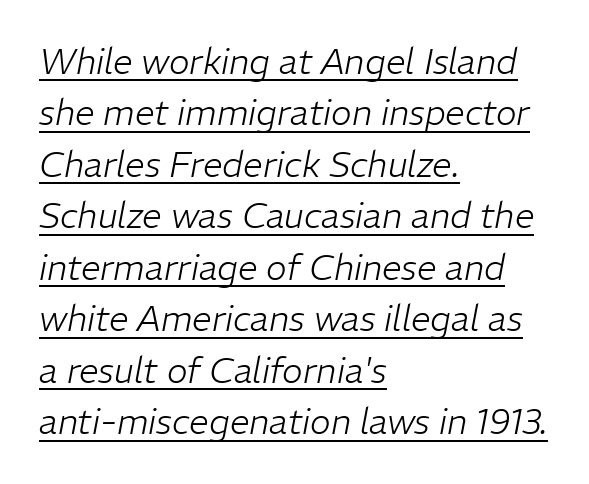
The line texture is even and compact thanks to regular tracking. Reading down the block, your eye returns to a fixed left position each line. The font sits on the lighter half of the weight spectrum, regular included. Varying glyph widths throughout — classic text-font behaviour.
